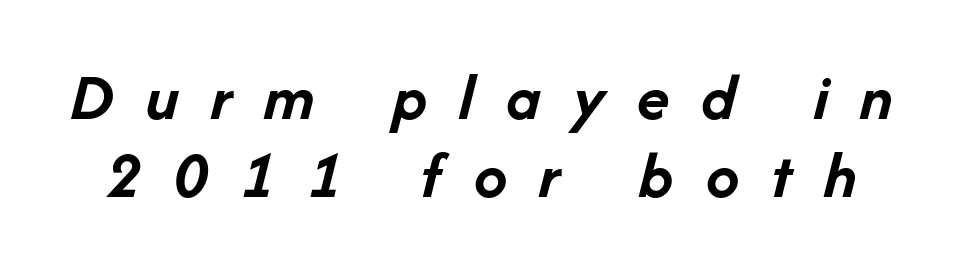
Typographic density is high because the face is bold. Each letter keeps its own natural width here, so spacing adapts to shape. Descenders are the only things crossing below the line. Rendered with sloped, italic letterforms. You could only call the tracking loose — the letters float apart.
